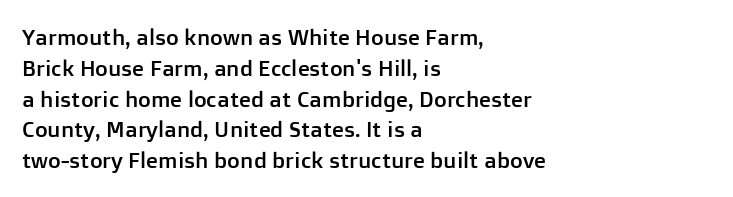
A classic flush-left, rag-right setting is used for this passage. Rendered with straight, roman letterforms. The rendering uses a moderate line-height, typical for paragraphs. In terms of letterspacing, this is plain default setting.
